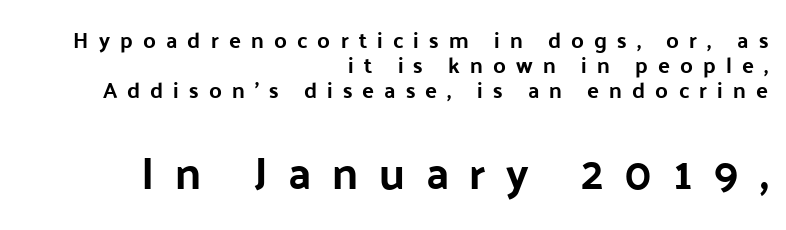
The image shows 45 px sans-serif type, upright; set right-aligned, tight line spacing (1.13x), unusually wide letter spacing (+0.46 em), not underlined; the second (bottom) block is 2.05x larger; low stroke contrast and a medium x-height.
